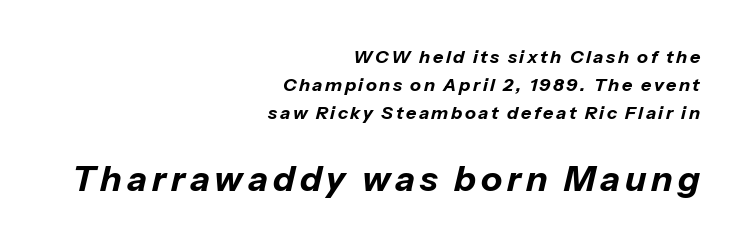
Q: Is the text bold? A: Yes.
Q: Is the text italic (slanted)? A: Yes, it leans right by about 13 degrees.
Q: Is the text underlined? A: No.
Q: How is the paragraph aligned? A: Right-aligned.
Q: Is the spacing between lines tight, normal or loose? A: Normal.
Q: Which block of text is set in a larger size, the first (top) or the second (bottom)? A: The second (bottom) one.
Q: Width (condensed, normal, or wide)? A: Normal.
Q: Stroke contrast? A: Low.
Q: x-height? A: Medium.
Q: Monospaced? A: No.
